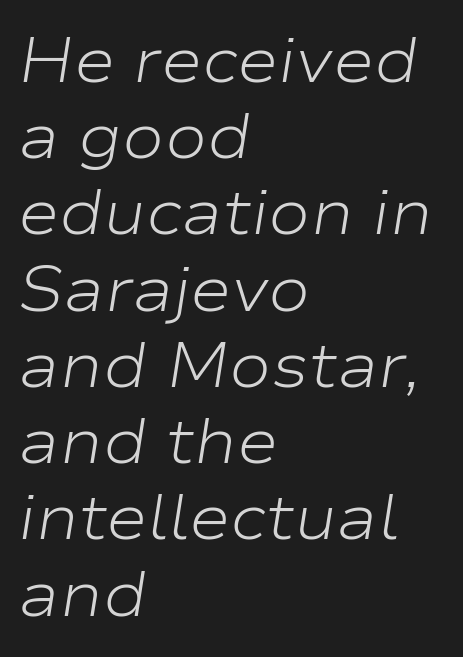
{"italic": "yes", "lean": "right", "slant_degrees": 9, "bold": "no", "weight": "light", "width": "wide", "stroke_contrast": "low", "x_height": "medium", "monospaced": "no", "underline": "no", "align": "left", "line_spacing_ratio": 1.21, "letter_spacing": "normal", "letter_spacing_em": 0.0, "glyph_px": 63}
